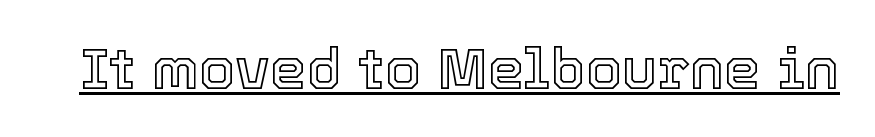
Q: Is the text italic (slanted)? A: No, it is upright.
Q: Is the text underlined? A: Yes.
Q: Is the spacing between letters normal or unusually wide? A: Normal.
Q: Width (condensed, normal, or wide)? A: Normal.
Q: x-height? A: Medium.
Q: Monospaced? A: No.
